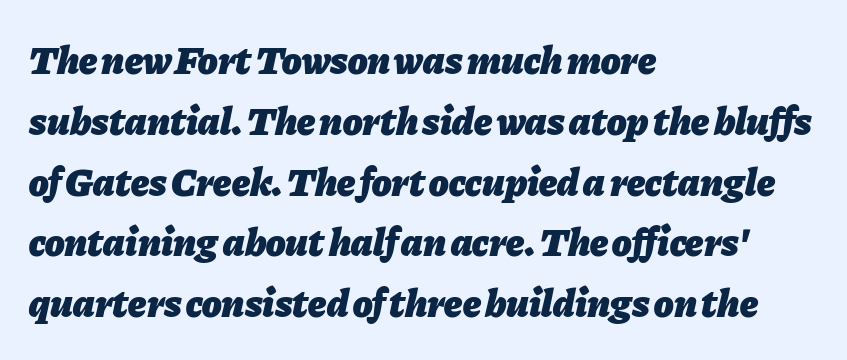
Style check: oblique. All the whitespace from short lines collects on the right. Varying glyph widths throughout — classic text-font behaviour. Vertical spacing — default. Heft: maximum for text — a bold. Tracking here is standard; glyphs follow each other at the usual distance.
